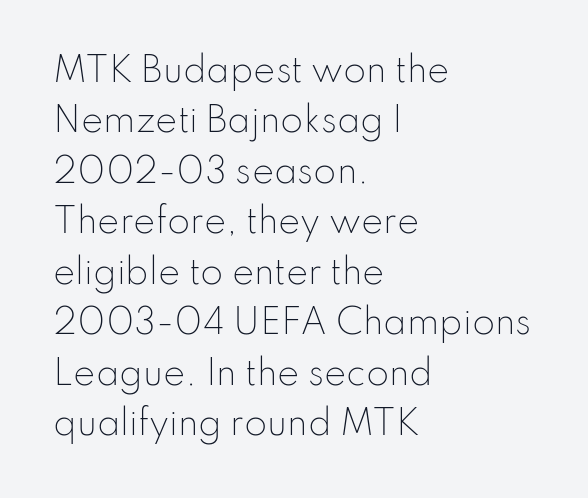
Q: Is the text bold? A: No.
Q: Is the text italic (slanted)? A: No, it is upright.
Q: Is the typeface a serif or a sans-serif typeface? A: Sans-serif.
Q: Is the text underlined? A: No.
Q: How is the paragraph aligned? A: Left-aligned.
Q: Is the spacing between letters normal or unusually wide? A: Normal.
Q: Is the spacing between lines tight, normal or loose? A: Normal.
Q: Width (condensed, normal, or wide)? A: Normal.
Q: Stroke contrast? A: Low.
Q: x-height? A: Small.
Q: Monospaced? A: No.
